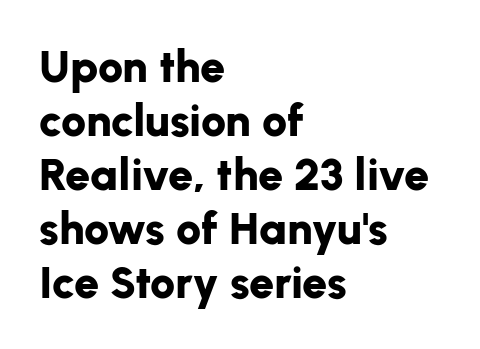
{"serif": "no", "italic": "no", "bold": "yes", "weight": "bold", "width": "normal", "stroke_contrast": "low", "x_height": "medium", "monospaced": "no", "underline": "no", "align": "left", "line_spacing_ratio": 1.2, "letter_spacing": "normal", "letter_spacing_em": 0.0, "glyph_px": 45}
